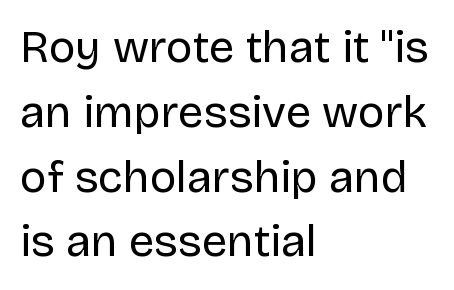
Q: Is the text bold? A: No.
Q: Is the text italic (slanted)? A: No, it is upright.
Q: Is the typeface a serif or a sans-serif typeface? A: Sans-serif.
Q: Is the text underlined? A: No.
Q: How is the paragraph aligned? A: Left-aligned.
Q: Is the spacing between letters normal or unusually wide? A: Normal.
Q: Is the spacing between lines tight, normal or loose? A: Normal.
Q: Width (condensed, normal, or wide)? A: Normal.
Q: Stroke contrast? A: Low.
Q: x-height? A: Large.
Q: Monospaced? A: No.
